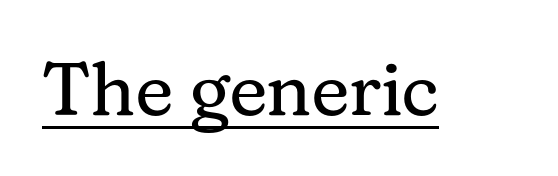
The image shows 74 px regular-weight serif type, upright; set normal letter spacing, underlined; medium stroke contrast and a medium x-height.
